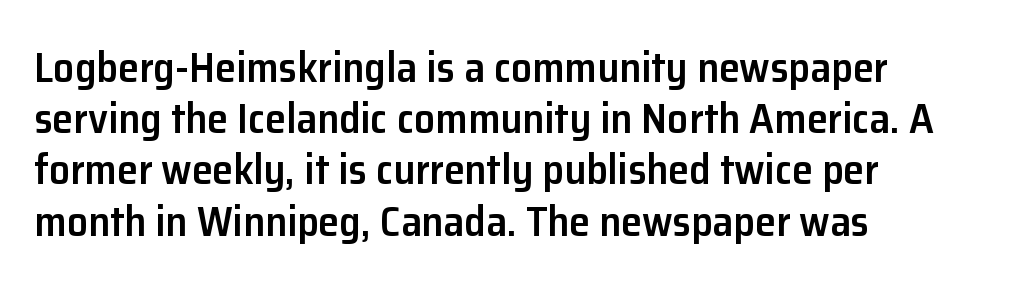
{"serif": "no", "italic": "no", "bold": "semi", "weight": "semibold", "width": "normal", "stroke_contrast": "low", "x_height": "medium", "monospaced": "no", "underline": "no", "align": "left", "line_spacing_ratio": 1.22, "letter_spacing": "normal", "letter_spacing_em": 0.0, "glyph_px": 42}
